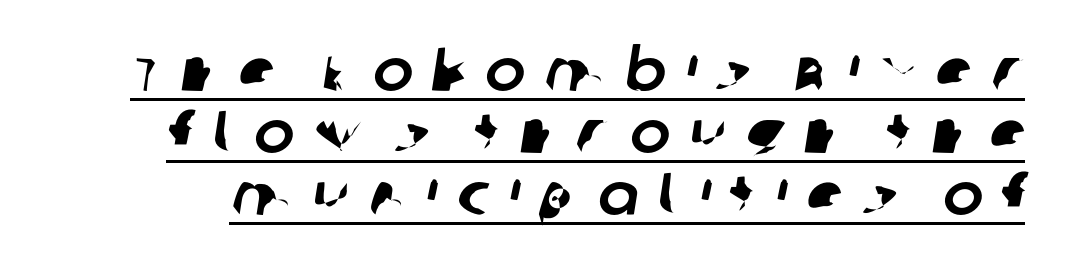
The image shows 60 px sans-serif type; set tight line spacing (1.03x), unusually wide letter spacing (+0.32 em), underlined; low stroke contrast and a large x-height.
